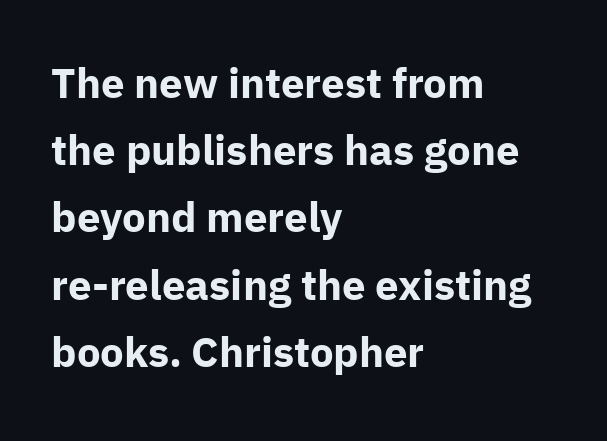
The zone under the glyphs is completely vacant. The horizontal fit of the characters is conventional and even. Line beginnings align vertically; line endings do not. These lines are rendered in a variable-pitch font. Serif or sans? Sans — the stroke terminals are bare.
